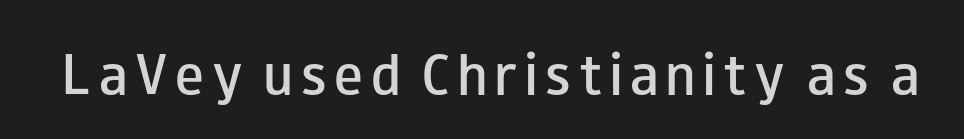
Q: Is the text bold? A: Semi-bold.
Q: Is the text italic (slanted)? A: No, it is upright.
Q: Is the typeface a serif or a sans-serif typeface? A: Sans-serif.
Q: Is the text underlined? A: No.
Q: Width (condensed, normal, or wide)? A: Wide.
Q: Stroke contrast? A: Low.
Q: x-height? A: Small.
Q: Monospaced? A: No.
